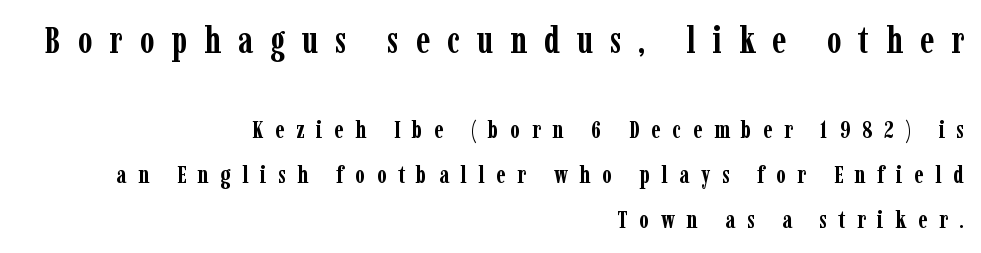
{"serif": "yes", "italic": "no", "bold": "yes", "weight": "semibold", "width": "condensed", "stroke_contrast": "low", "x_height": "medium", "monospaced": "no", "underline": "no", "align": "right", "line_spacing_ratio": 1.81, "letter_spacing": "wide", "letter_spacing_em": 0.46, "larger_block": "first", "size_ratio": 1.48, "glyph_px": 37}
